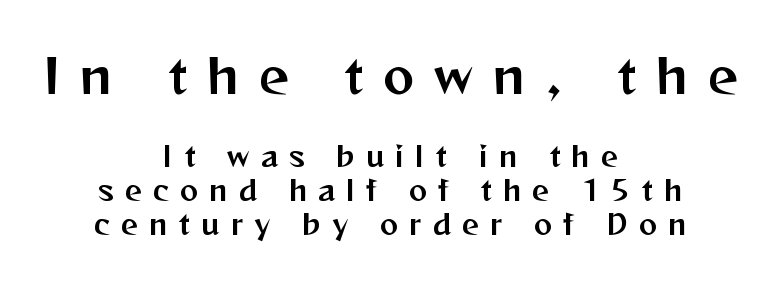
Note the varied advance widths — an 'i' is clearly narrower than an 'm'. Type size steps down from the first block to the second. Every character sits straight up, as roman type does. No feet cap the strokes, marking this as sans-serif type. Short and long lines alike share a common midpoint. This sample keeps an unexceptional amount of space between lines.
